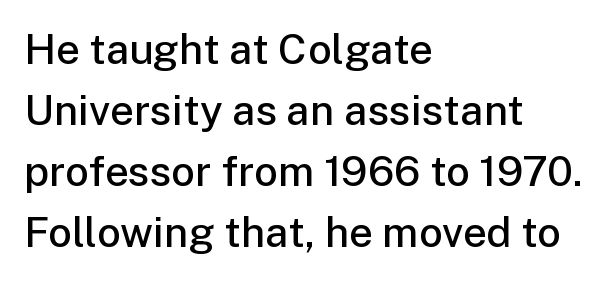
{"serif": "no", "italic": "no", "bold": "semi", "weight": "semibold", "width": "normal", "stroke_contrast": "low", "x_height": "medium", "monospaced": "no", "underline": "no", "align": "left", "line_spacing": "normal", "line_spacing_ratio": 1.45, "letter_spacing": "normal", "letter_spacing_em": 0.0, "glyph_px": 42}
